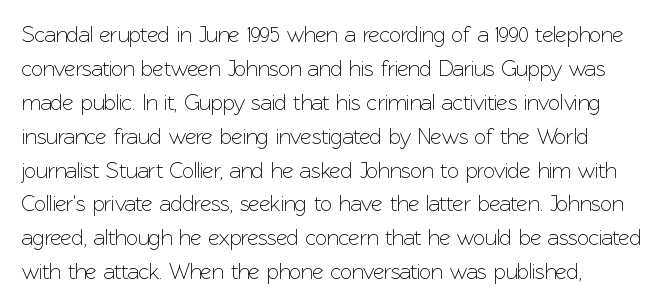
{"italic": "no", "underline": "no", "align": "left", "line_spacing": "normal", "line_spacing_ratio": 1.54, "letter_spacing": "normal", "letter_spacing_em": 0.0, "glyph_px": 22}
